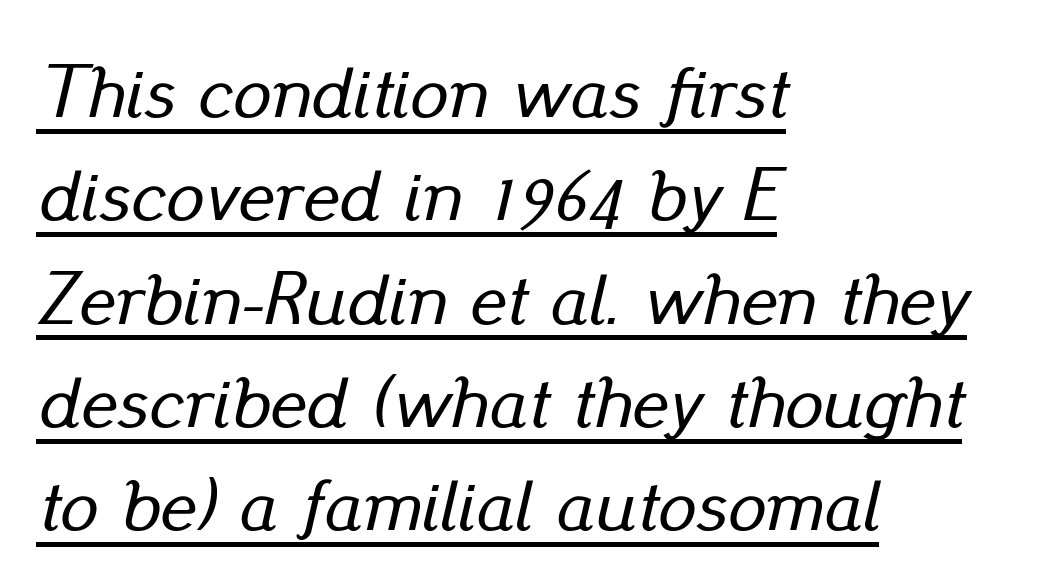
Q: Is the text italic (slanted)? A: Yes, it leans right by about 13 degrees.
Q: Is the text underlined? A: Yes.
Q: How is the paragraph aligned? A: Left-aligned.
Q: Is the spacing between letters normal or unusually wide? A: Normal.
Q: Is the spacing between lines tight, normal or loose? A: Normal.
Q: Width (condensed, normal, or wide)? A: Normal.
Q: Stroke contrast? A: Low.
Q: x-height? A: Small.
Q: Monospaced? A: No.
